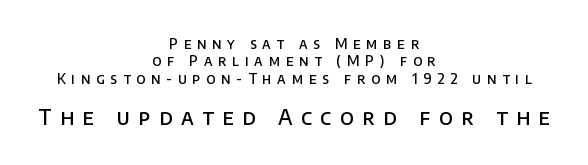
Q: Is the text bold? A: Semi-bold.
Q: Is the text italic (slanted)? A: No, it is upright.
Q: Is the text underlined? A: No.
Q: How is the paragraph aligned? A: Centered.
Q: Is the spacing between letters normal or unusually wide? A: Unusually wide.
Q: Is the spacing between lines tight, normal or loose? A: Normal.
Q: Which block of text is set in a larger size, the first (top) or the second (bottom)? A: The second (bottom) one.
